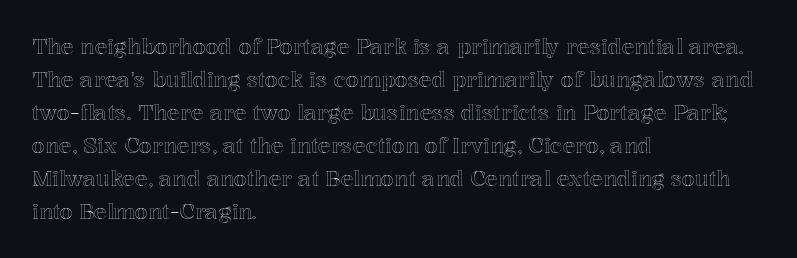
{"italic": "no", "underline": "no", "align": "left", "line_spacing": "normal", "line_spacing_ratio": 1.57, "letter_spacing": "normal", "letter_spacing_em": 0.0, "glyph_px": 21}
